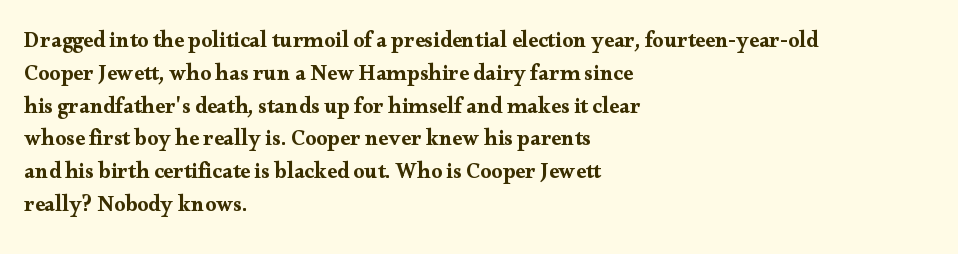
The specimen omits any rule beneath the text block's lines. Is the letter spacing exaggerated? No — it looks like the ordinary default. The typography opts for an upright posture over an oblique one. The rag falls on the right side of this text block. Baseline-to-baseline distance is the conventional proportion of letter height.
